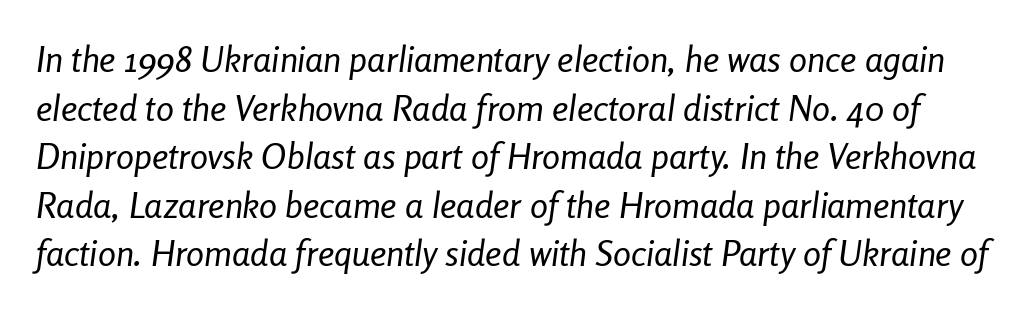
Notice how the stems are inclined rather than vertical — that's the hallmark of italics. Leading: standard. The foot of each line stays bare and open. Weight: in the light-to-regular range. What stands out about the letter spacing? Nothing — it is the standard amount.
